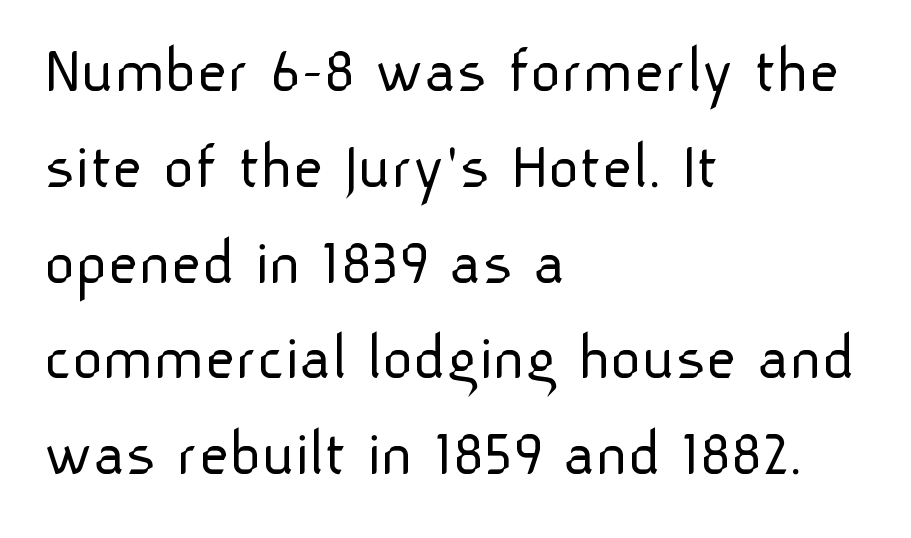
{"serif": "no", "italic": "no", "bold": "no", "weight": "light", "width": "normal", "stroke_contrast": "low", "x_height": "medium", "monospaced": "no", "underline": "no", "align": "left", "line_spacing": "normal", "line_spacing_ratio": 1.43, "letter_spacing": "normal", "letter_spacing_em": 0.0, "glyph_px": 67}
